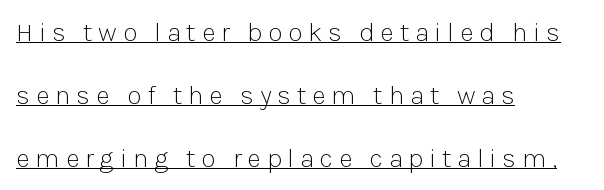
Q: Is the text bold? A: No.
Q: Is the text italic (slanted)? A: No, it is upright.
Q: Is the text underlined? A: Yes.
Q: How is the paragraph aligned? A: Left-aligned.
Q: Is the spacing between letters normal or unusually wide? A: Unusually wide.
Q: Is the spacing between lines tight, normal or loose? A: Loose.
